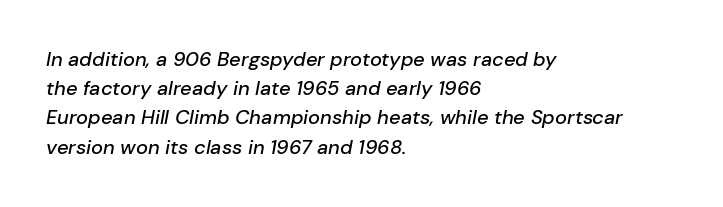
{"italic": "yes", "lean": "right", "slant_degrees": 10, "underline": "no", "align": "left", "line_spacing": "normal", "line_spacing_ratio": 1.46, "letter_spacing": "normal", "letter_spacing_em": 0.0, "glyph_px": 20}
